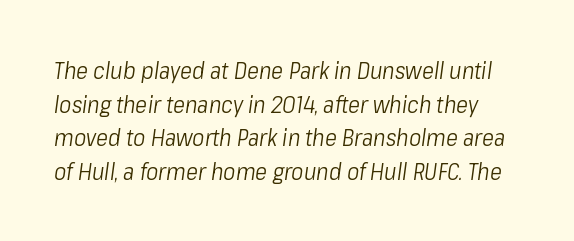
The letterforms sit shoulder to shoulder at normal distance. Evenly set lines give the paragraph a standard silhouette. In terms of posture, this sample is oblique. The cut favours lightness, reaching ordinary text weight at its darkest. The area under the type is left untouched.
